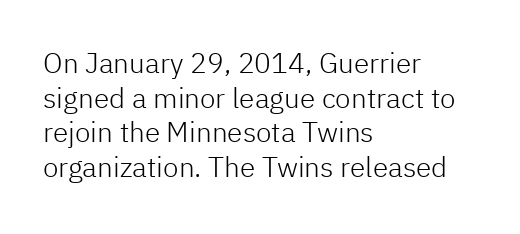
{"serif": "no", "italic": "no", "bold": "no", "weight": "light", "width": "normal", "stroke_contrast": "low", "x_height": "medium", "monospaced": "no", "underline": "no", "align": "left", "line_spacing_ratio": 1.24, "letter_spacing": "normal", "letter_spacing_em": 0.0, "glyph_px": 28}
